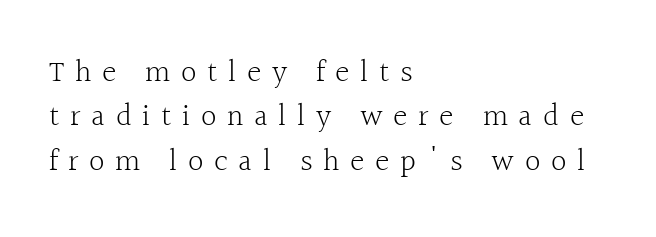
Q: Is the text bold? A: No.
Q: Is the text italic (slanted)? A: No, it is upright.
Q: Is the typeface a serif or a sans-serif typeface? A: Serif.
Q: Is the text underlined? A: No.
Q: How is the paragraph aligned? A: Left-aligned.
Q: Is the spacing between letters normal or unusually wide? A: Unusually wide.
Q: Is the spacing between lines tight, normal or loose? A: Normal.
Q: Width (condensed, normal, or wide)? A: Normal.
Q: x-height? A: Medium.
Q: Monospaced? A: No.
